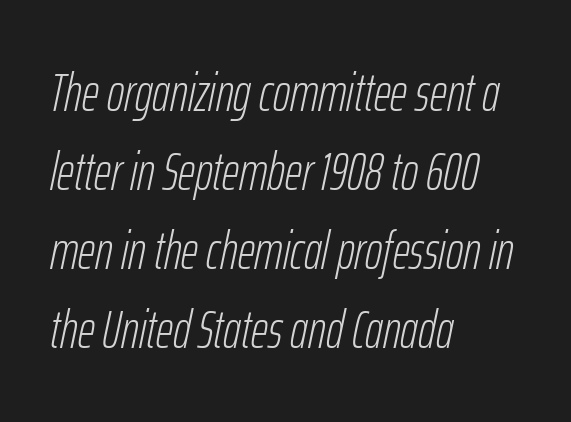
{"italic": "yes", "lean": "right", "slant_degrees": 12, "bold": "no", "weight": "light", "width": "condensed", "stroke_contrast": "low", "x_height": "medium", "monospaced": "no", "underline": "no", "align": "left", "line_spacing": "normal", "line_spacing_ratio": 1.49, "letter_spacing": "normal", "letter_spacing_em": 0.0, "glyph_px": 53}
